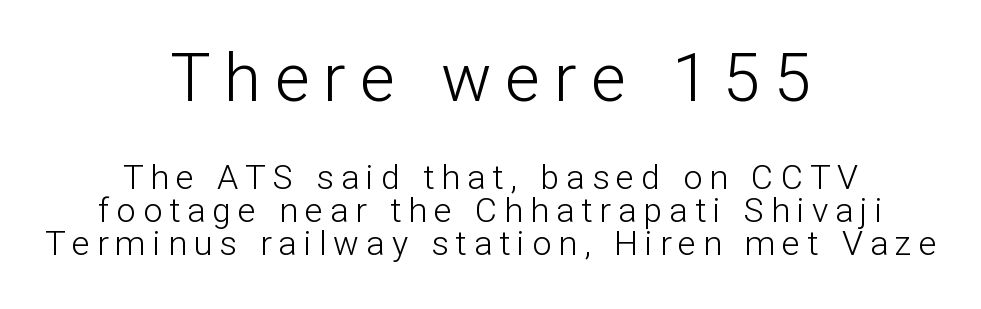
{"serif": "no", "italic": "no", "bold": "no", "weight": "light", "width": "normal", "stroke_contrast": "low", "x_height": "medium", "monospaced": "no", "underline": "no", "align": "center", "line_spacing": "tight", "line_spacing_ratio": 0.97, "letter_spacing": "wide", "letter_spacing_em": 0.21, "larger_block": "first", "size_ratio": 1.97, "glyph_px": 67}
